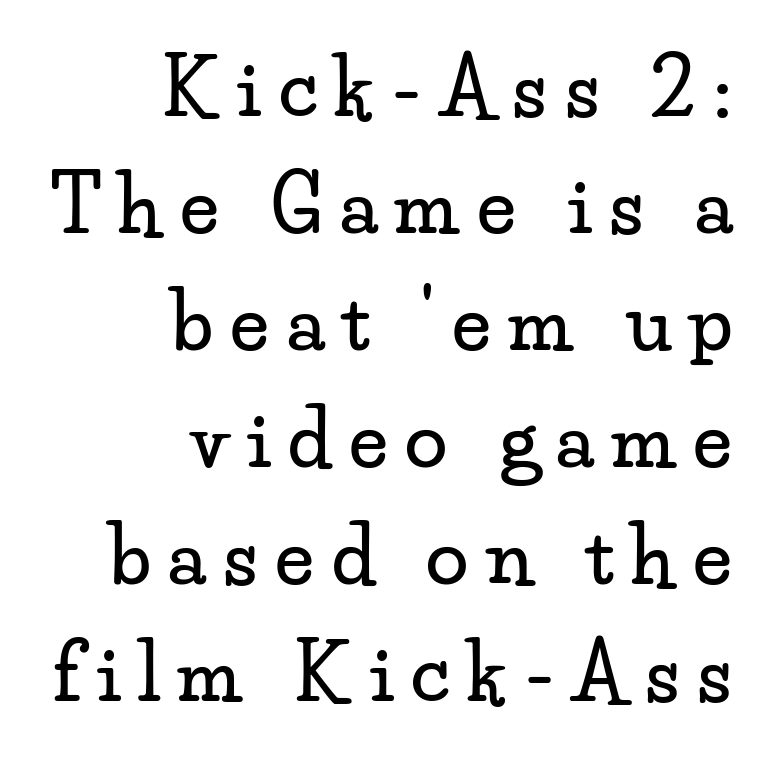
The image shows 77 px wide serif type, upright; set right-aligned, normal line spacing (1.52x), unusually wide letter spacing (+0.23 em), not underlined; low stroke contrast and a small x-height.
